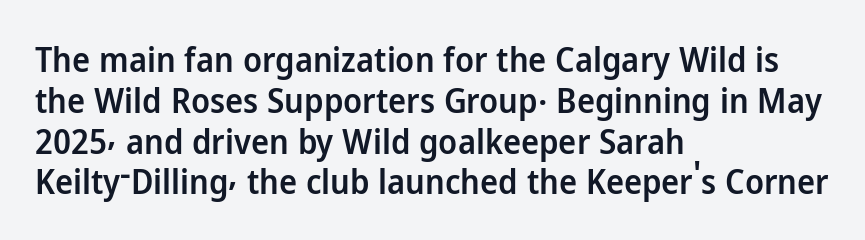
Left-aligned paragraph, ragged on the right. Observe the absence of serifs on each vertical stroke in this sample. The space beneath each line is pristine and unruled. The glyphs have the mass of a demibold cut, below bold. The face used here is proportionally spaced, like ordinary book or web type.
